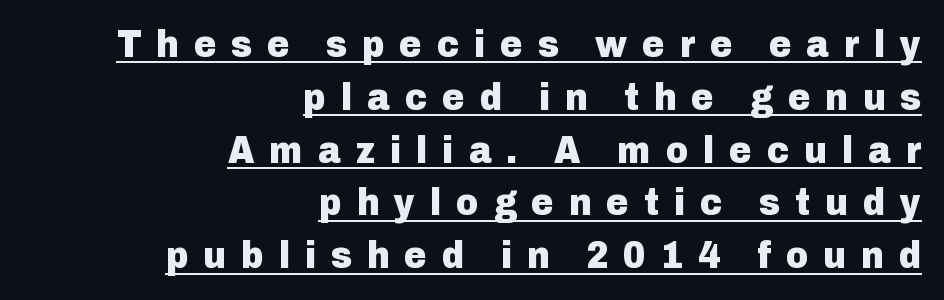
Q: Is the text bold? A: Yes.
Q: Is the text italic (slanted)? A: No, it is upright.
Q: Is the typeface a serif or a sans-serif typeface? A: Sans-serif.
Q: Is the text underlined? A: Yes.
Q: How is the paragraph aligned? A: Right-aligned.
Q: Is the spacing between letters normal or unusually wide? A: Unusually wide.
Q: Is the spacing between lines tight, normal or loose? A: Normal.
Q: Width (condensed, normal, or wide)? A: Normal.
Q: Stroke contrast? A: Low.
Q: x-height? A: Medium.
Q: Monospaced? A: No.
